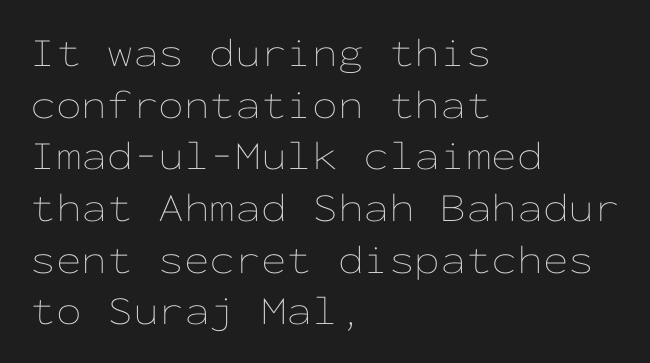
{"italic": "no", "bold": "no", "weight": "thin", "width": "wide", "stroke_contrast": "low", "x_height": "medium", "monospaced": "yes", "underline": "no", "align": "left", "line_spacing": "normal", "line_spacing_ratio": 1.26, "letter_spacing": "normal", "letter_spacing_em": 0.0, "glyph_px": 41}
